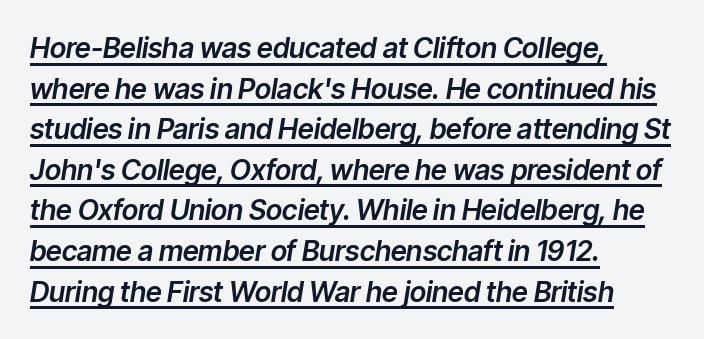
Q: Is the text italic (slanted)? A: Yes, it leans right by about 9 degrees.
Q: Is the text underlined? A: Yes.
Q: How is the paragraph aligned? A: Left-aligned.
Q: Is the spacing between letters normal or unusually wide? A: Normal.
Q: Is the spacing between lines tight, normal or loose? A: Normal.
Q: Width (condensed, normal, or wide)? A: Normal.
Q: Stroke contrast? A: Low.
Q: x-height? A: Medium.
Q: Monospaced? A: No.
